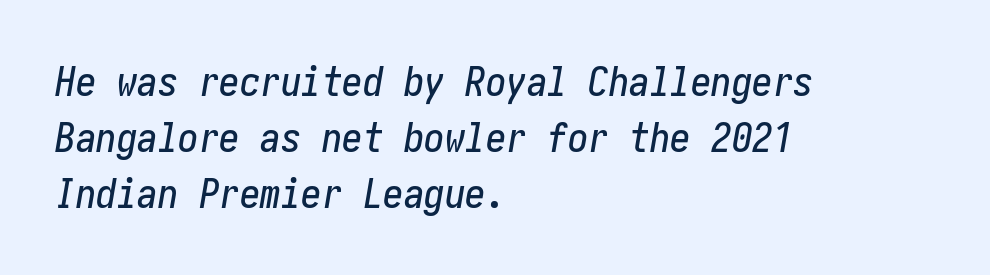
Q: Is the text italic (slanted)? A: Yes, it leans right by about 10 degrees.
Q: Is the text underlined? A: No.
Q: How is the paragraph aligned? A: Left-aligned.
Q: Is the spacing between letters normal or unusually wide? A: Normal.
Q: Is the spacing between lines tight, normal or loose? A: Normal.
Q: Width (condensed, normal, or wide)? A: Condensed.
Q: Stroke contrast? A: Low.
Q: x-height? A: Medium.
